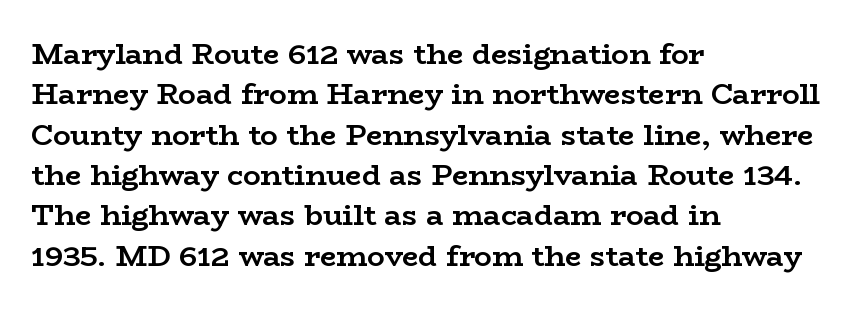
The image shows 29 px semibold, wide serif type, upright; set left-aligned, normal line spacing (1.39x), normal letter spacing, not underlined; low stroke contrast and a medium x-height.
